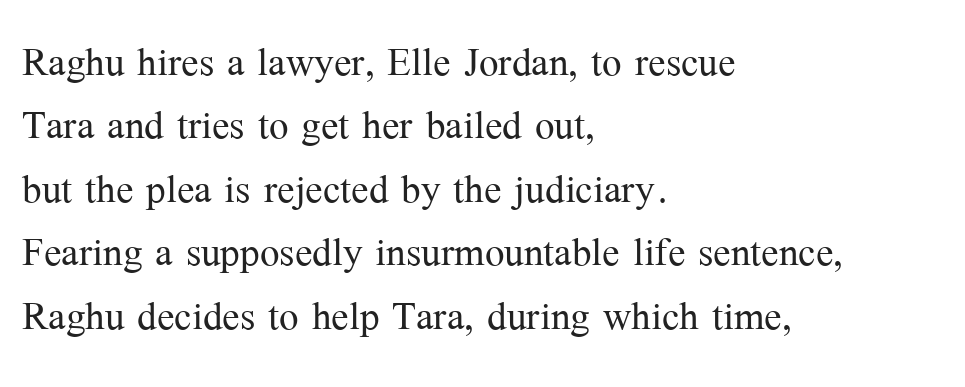
{"serif": "yes", "italic": "no", "bold": "no", "weight": "light", "width": "normal", "stroke_contrast": "medium", "x_height": "medium", "monospaced": "no", "underline": "no", "align": "left", "line_spacing_ratio": 1.22, "letter_spacing": "normal", "letter_spacing_em": 0.0, "glyph_px": 52}
